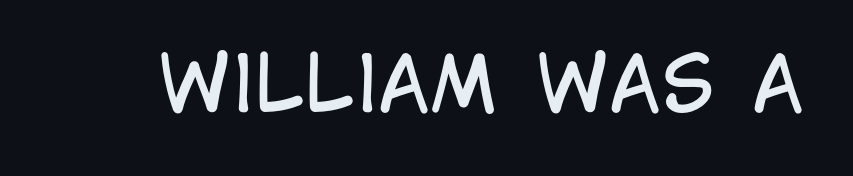
Q: Is the text bold? A: No.
Q: Is the text italic (slanted)? A: No, it is upright.
Q: Is the typeface a serif or a sans-serif typeface? A: Sans-serif.
Q: Is the text underlined? A: No.
Q: Is the spacing between letters normal or unusually wide? A: Normal.
Q: Width (condensed, normal, or wide)? A: Condensed.
Q: Stroke contrast? A: Low.
Q: x-height? A: Large.
Q: Monospaced? A: No.
